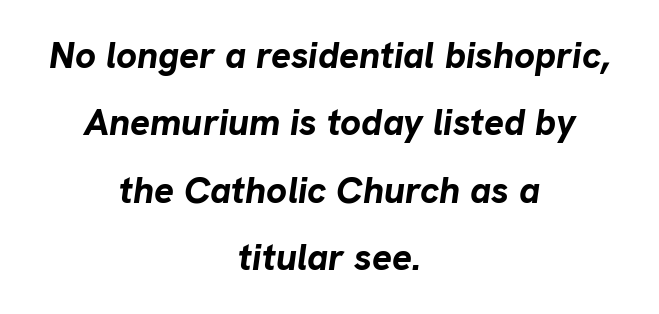
Q: Is the text bold? A: Yes.
Q: Is the text italic (slanted)? A: Yes, it leans right by about 8 degrees.
Q: Is the text underlined? A: No.
Q: How is the paragraph aligned? A: Centered.
Q: Is the spacing between letters normal or unusually wide? A: Normal.
Q: Width (condensed, normal, or wide)? A: Normal.
Q: Stroke contrast? A: Low.
Q: x-height? A: Medium.
Q: Monospaced? A: No.
